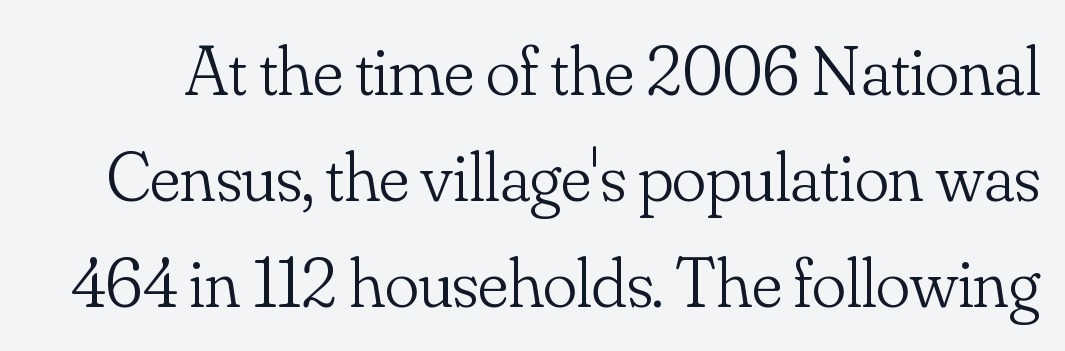
Style check: upright. Weight: not bold — regular or lighter. These lines are rendered in a variable-pitch font. The string is rendered with underlining switched off. The tracking reads as untouched default to a designer's eye.
